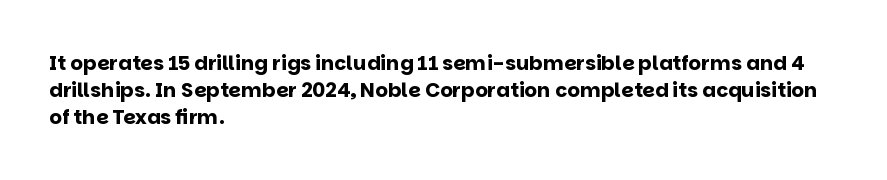
It's the straight-up-and-down kind of type. The letters sit at their default tracking, neither squeezed nor spread. Line starts are locked; line ends wander. This is heavy type, rendered in bold. Baseline-to-baseline distance is the conventional proportion of letter height.
